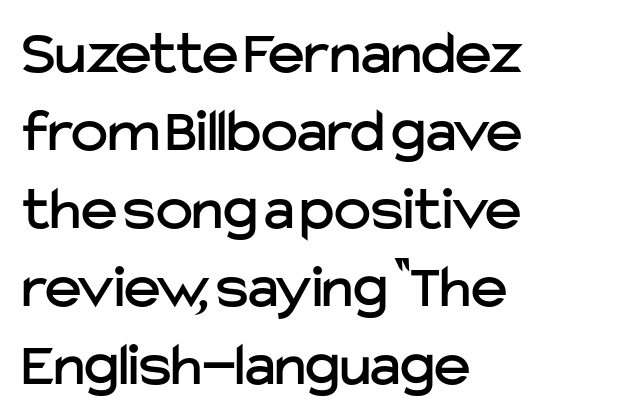
What stands out about the letter spacing? Nothing — it is the standard amount. Anything drawn beneath the words? Only blank space. The axis of the letterforms is exactly vertical. Are there feet on the stems? There aren't — it's a sans.
